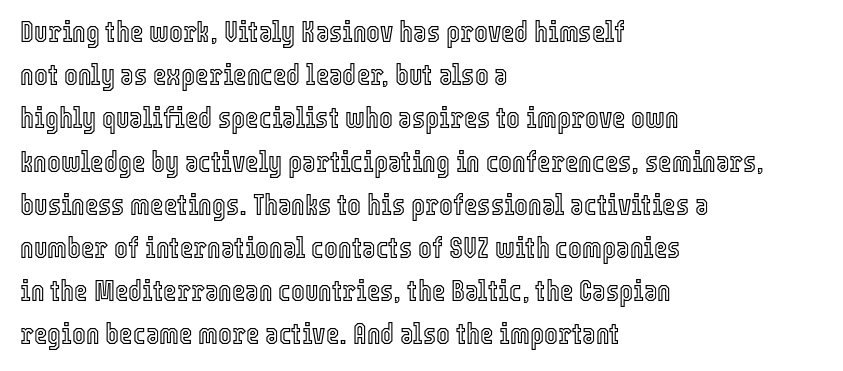
{"italic": "no", "width": "condensed", "x_height": "medium", "monospaced": "no", "underline": "no", "align": "left", "line_spacing": "normal", "line_spacing_ratio": 1.49, "letter_spacing": "normal", "letter_spacing_em": 0.0, "glyph_px": 29}
